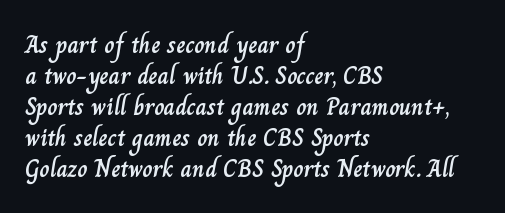
The image shows 25 px text type; set left-aligned, line spacing 1.24x, normal letter spacing, not underlined.
